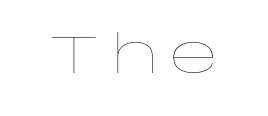
The letters advance in unequal steps, a hallmark of proportional type. Vertical strokes here are truly vertical. Check under the words: just untouched page. Letters have the restrained weight of plain body copy at most. Honestly, the letter spacing is so wide it's the main thing you notice.
